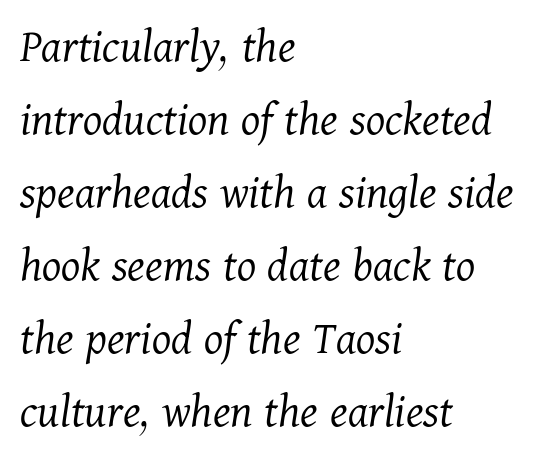
{"serif": "yes", "italic": "yes", "lean": "right", "slant_degrees": 11, "bold": "no", "weight": "light", "width": "normal", "stroke_contrast": "medium", "x_height": "medium", "monospaced": "no", "underline": "no", "align": "left", "line_spacing": "normal", "line_spacing_ratio": 1.49, "letter_spacing": "normal", "letter_spacing_em": 0.0, "glyph_px": 49}
